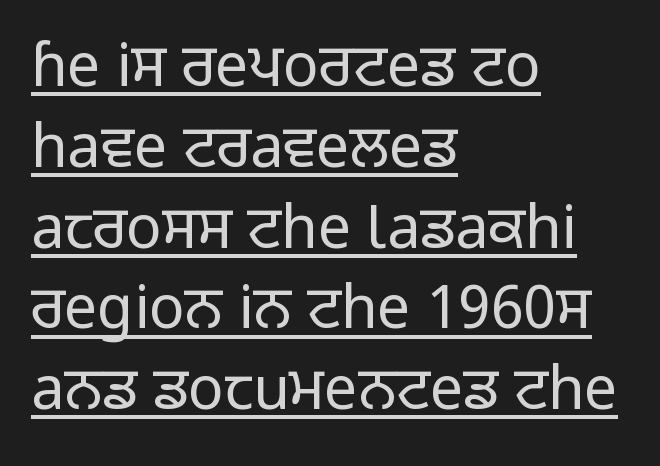
The image shows 59 px regular-weight sans-serif type, upright; set left-aligned, normal line spacing (1.37x), normal letter spacing, underlined; low stroke contrast and a medium x-height.
